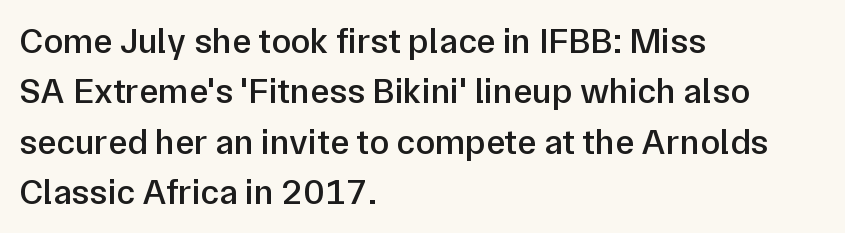
The image shows 36 px semibold sans-serif type, upright; set left-aligned, normal line spacing (1.4x), normal letter spacing, not underlined; low stroke contrast and a medium x-height.
